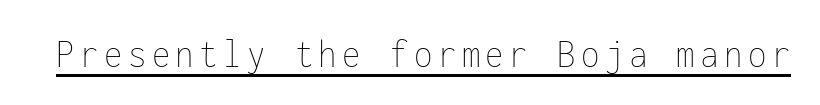
Q: Is the text bold? A: No.
Q: Is the text italic (slanted)? A: No, it is upright.
Q: Is the text underlined? A: Yes.
Q: Width (condensed, normal, or wide)? A: Condensed.
Q: Stroke contrast? A: Low.
Q: x-height? A: Medium.
Q: Monospaced? A: Yes.
